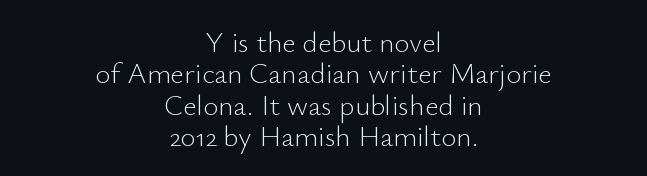
The image shows 29 px light sans-serif type, upright; set centered, tight line spacing (1.08x), normal letter spacing, not underlined; low stroke contrast and a small x-height.
